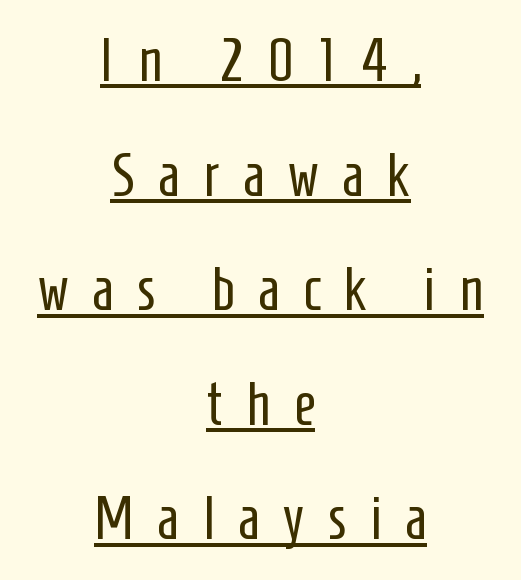
Q: Is the text bold? A: No.
Q: Is the text italic (slanted)? A: No, it is upright.
Q: Is the typeface a serif or a sans-serif typeface? A: Sans-serif.
Q: Is the text underlined? A: Yes.
Q: How is the paragraph aligned? A: Centered.
Q: Is the spacing between letters normal or unusually wide? A: Unusually wide.
Q: Is the spacing between lines tight, normal or loose? A: Loose.
Q: Width (condensed, normal, or wide)? A: Condensed.
Q: Stroke contrast? A: Low.
Q: x-height? A: Medium.
Q: Monospaced? A: No.
